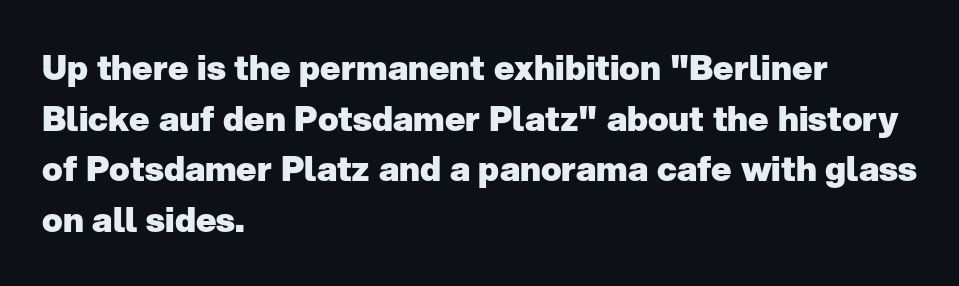
Here the designer chose a conventional face with non-uniform glyph widths. The type is set solid horizontally, with unmodified tracking. The area under the type is left untouched. Every row of glyphs begins at an identical x-position on the left. Students, observe: this is what conventionally led text looks like. Set as a true bold cut, around the 700 mark.
